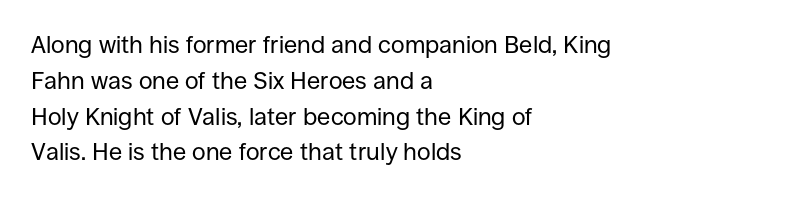
Q: Is the text bold? A: No.
Q: Is the text italic (slanted)? A: No, it is upright.
Q: Is the text underlined? A: No.
Q: How is the paragraph aligned? A: Left-aligned.
Q: Is the spacing between letters normal or unusually wide? A: Normal.
Q: Is the spacing between lines tight, normal or loose? A: Normal.
